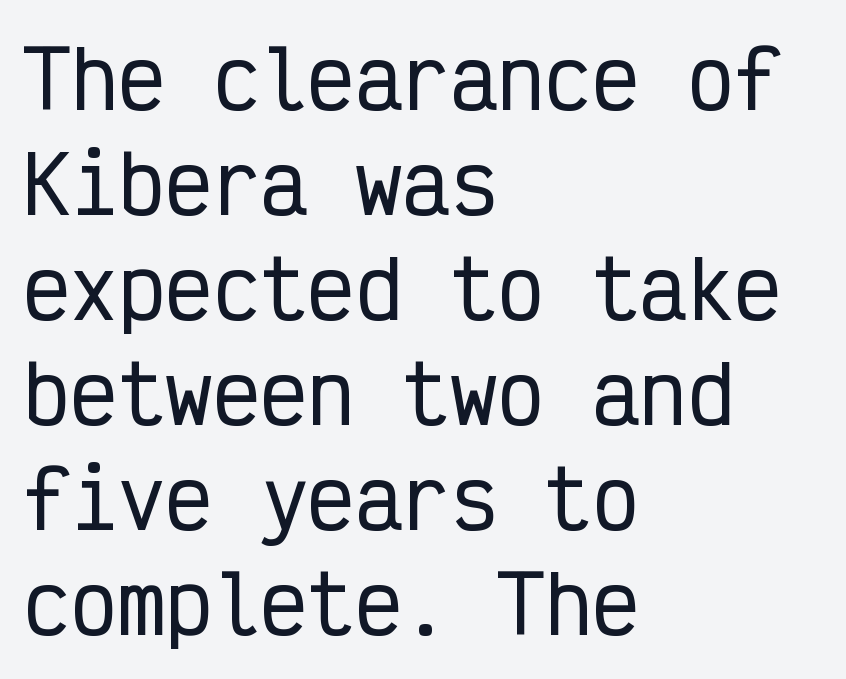
Q: Is the text italic (slanted)? A: No, it is upright.
Q: Is the typeface a serif or a sans-serif typeface? A: Sans-serif.
Q: Is the text underlined? A: No.
Q: How is the paragraph aligned? A: Left-aligned.
Q: Is the spacing between letters normal or unusually wide? A: Normal.
Q: Is the spacing between lines tight, normal or loose? A: Normal.
Q: Width (condensed, normal, or wide)? A: Condensed.
Q: Stroke contrast? A: Low.
Q: x-height? A: Medium.
Q: Monospaced? A: Yes.
